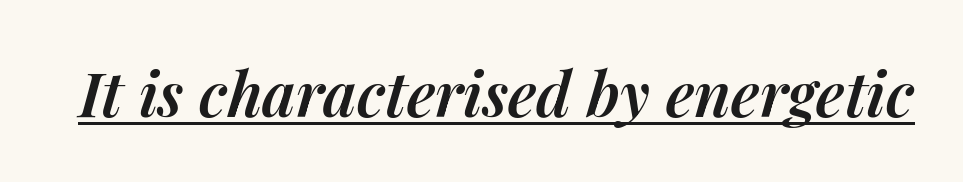
Q: Is the text bold? A: Semi-bold.
Q: Is the text italic (slanted)? A: Yes, it leans right by about 14 degrees.
Q: Is the text underlined? A: Yes.
Q: Is the spacing between letters normal or unusually wide? A: Normal.
Q: Width (condensed, normal, or wide)? A: Normal.
Q: Stroke contrast? A: Medium.
Q: x-height? A: Medium.
Q: Monospaced? A: No.
